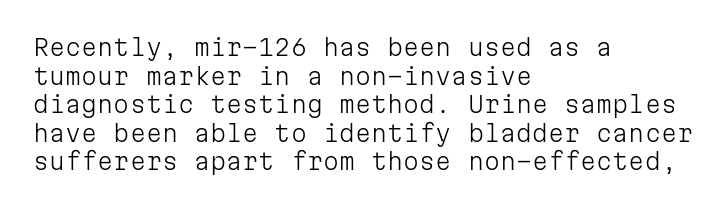
The image shows 23 px text type, upright; set left-aligned, line spacing 1.24x, normal letter spacing, not underlined.
